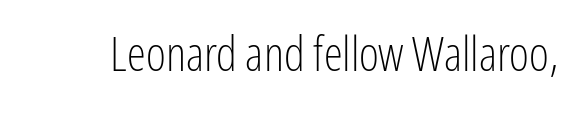
The image shows 48 px light, condensed sans-serif type, upright; set normal letter spacing, not underlined; low stroke contrast and a medium x-height.
